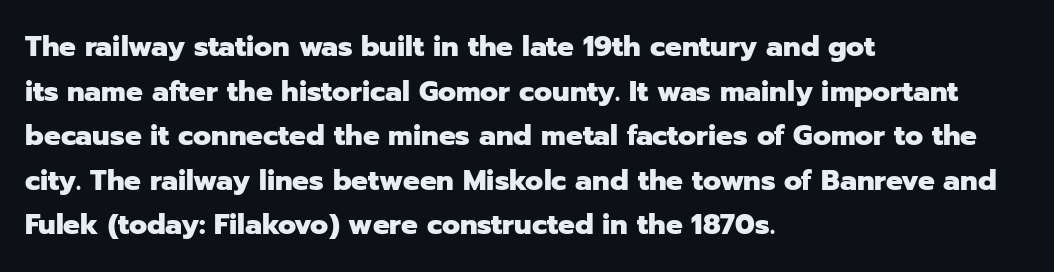
{"serif": "no", "italic": "no", "bold": "yes", "weight": "heavy", "width": "normal", "stroke_contrast": "low", "x_height": "medium", "monospaced": "no", "underline": "no", "align": "left", "line_spacing": "normal", "line_spacing_ratio": 1.59, "letter_spacing": "normal", "letter_spacing_em": 0.0, "glyph_px": 28}
